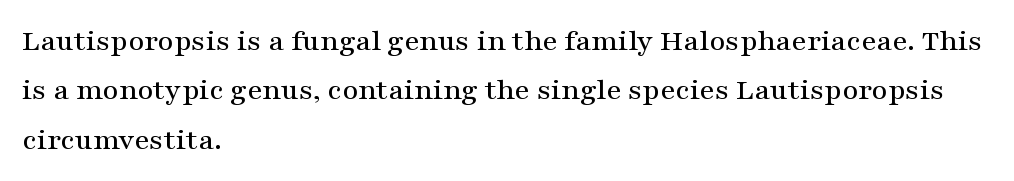
Q: Is the text italic (slanted)? A: No, it is upright.
Q: Is the typeface a serif or a sans-serif typeface? A: Serif.
Q: Is the text underlined? A: No.
Q: How is the paragraph aligned? A: Left-aligned.
Q: Is the spacing between letters normal or unusually wide? A: Normal.
Q: Is the spacing between lines tight, normal or loose? A: Normal.
Q: Width (condensed, normal, or wide)? A: Wide.
Q: Stroke contrast? A: Medium.
Q: x-height? A: Medium.
Q: Monospaced? A: No.
